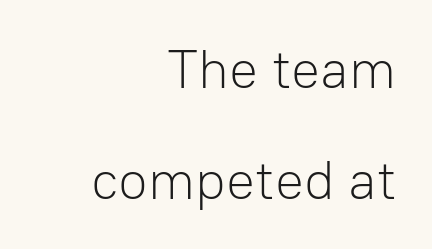
The image shows 54 px light sans-serif type, upright; set right-aligned, loose line spacing (2.05x), normal letter spacing, not underlined; low stroke contrast and a medium x-height.
